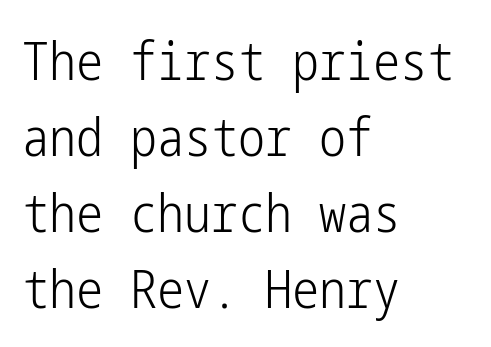
The image shows 54 px light, condensed sans-serif type, upright; set left-aligned, normal line spacing (1.41x), normal letter spacing, not underlined; low stroke contrast and a medium x-height.
